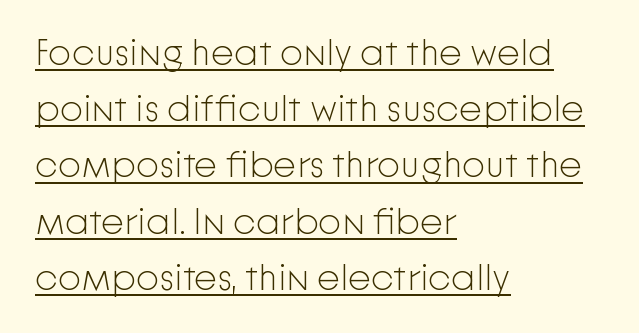
Letterform terminals end flat and unadorned throughout the passage. You could not count columns in this text — the font is proportionally spaced. The typesetting does not lean heavy: it is not bold. This rendering uses left alignment, leaving the right contour irregular.
